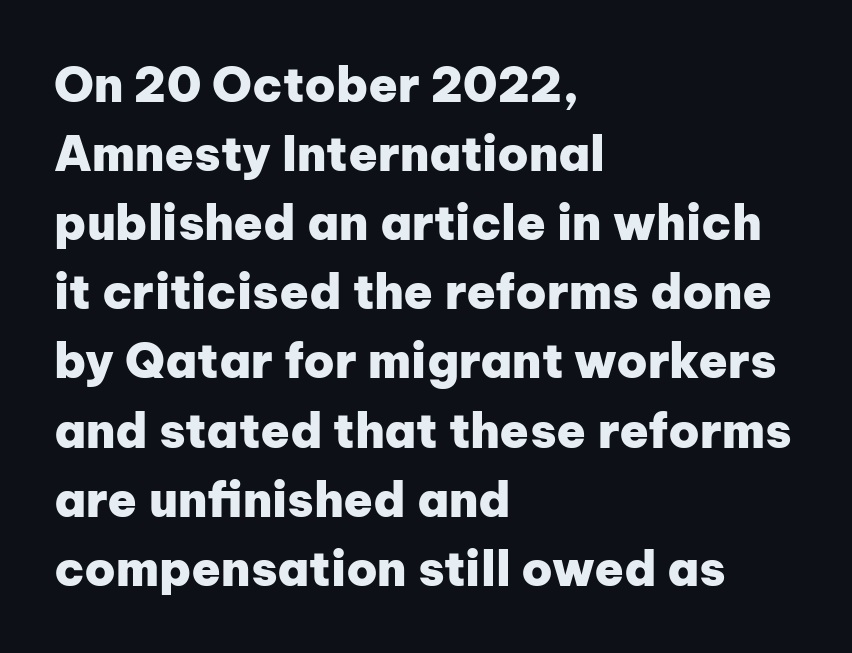
{"serif": "no", "italic": "no", "bold": "yes", "weight": "heavy", "width": "normal", "stroke_contrast": "low", "x_height": "medium", "monospaced": "no", "underline": "no", "align": "left", "line_spacing": "normal", "line_spacing_ratio": 1.44, "letter_spacing": "normal", "letter_spacing_em": 0.0, "glyph_px": 48}
